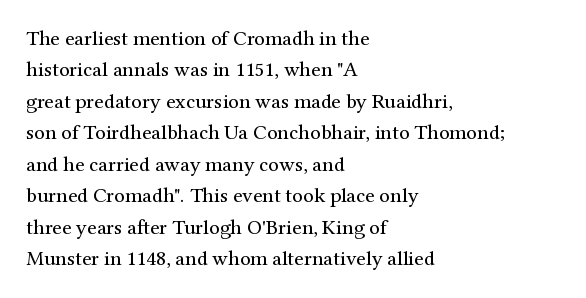
{"italic": "no", "bold": "no", "underline": "no", "align": "left", "line_spacing": "normal", "line_spacing_ratio": 1.5, "letter_spacing": "normal", "letter_spacing_em": 0.0, "glyph_px": 21}
